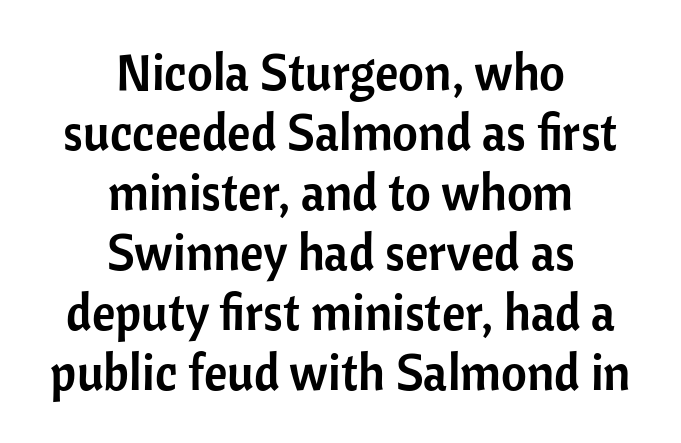
The image shows 50 px sans-serif type, upright; set centered, line spacing 1.2x, normal letter spacing, not underlined; low stroke contrast and a medium x-height.
